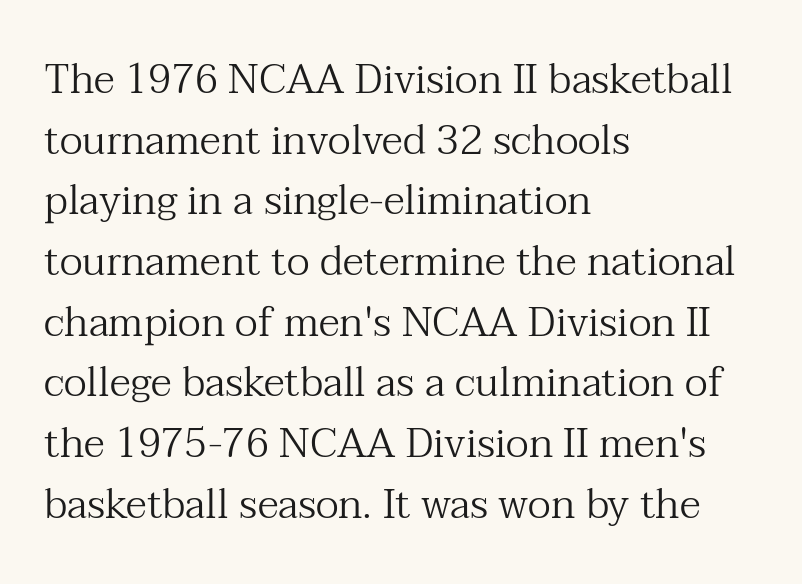
The image shows 41 px regular-weight serif type, upright; set left-aligned, normal line spacing (1.48x), normal letter spacing, not underlined; medium stroke contrast and a medium x-height.
